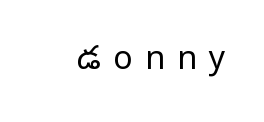
{"serif": "no", "italic": "no", "bold": "no", "weight": "regular", "width": "condensed", "stroke_contrast": "low", "x_height": "large", "monospaced": "no", "underline": "no", "letter_spacing": "wide", "letter_spacing_em": 0.38, "glyph_px": 32}
